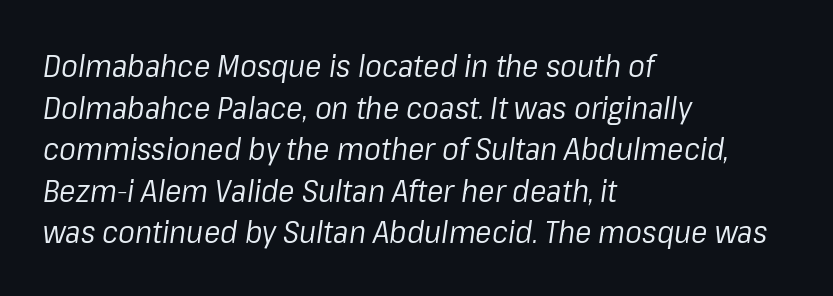
{"italic": "yes", "lean": "right", "slant_degrees": 8, "bold": "no", "weight": "regular", "width": "normal", "stroke_contrast": "low", "x_height": "medium", "monospaced": "no", "underline": "no", "align": "left", "line_spacing": "normal", "line_spacing_ratio": 1.34, "letter_spacing": "normal", "letter_spacing_em": 0.0, "glyph_px": 31}
